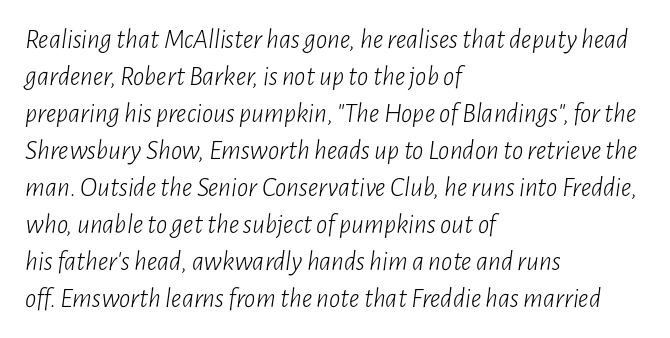
{"italic": "yes", "lean": "right", "slant_degrees": 7, "bold": "no", "weight": "light", "width": "condensed", "stroke_contrast": "low", "x_height": "medium", "monospaced": "no", "underline": "no", "align": "left", "line_spacing": "normal", "line_spacing_ratio": 1.32, "letter_spacing": "normal", "letter_spacing_em": 0.0, "glyph_px": 28}
